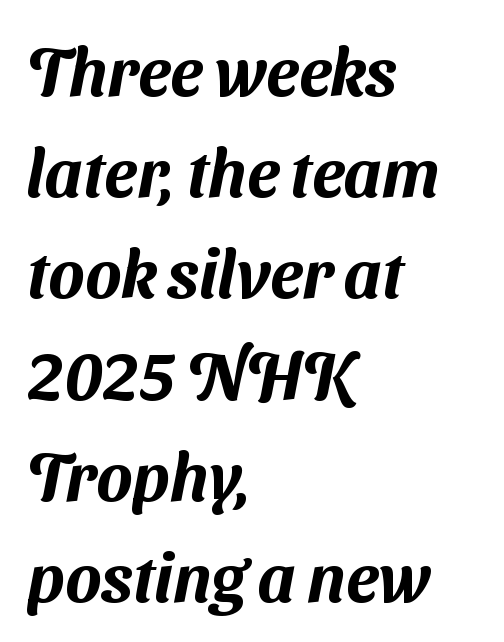
The image shows 67 px sans-serif type; set left-aligned, normal line spacing (1.51x), normal letter spacing, not underlined; medium stroke contrast and a medium x-height.
